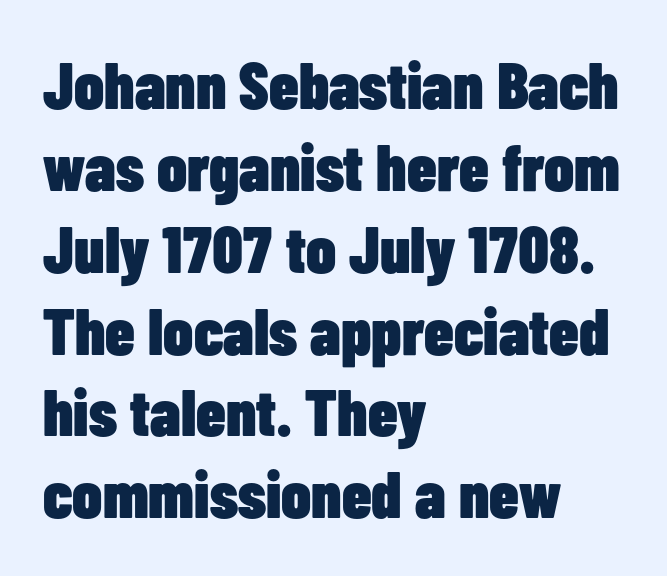
The image shows 66 px heavy, condensed sans-serif type, upright; set left-aligned, line spacing 1.24x, normal letter spacing, not underlined; low stroke contrast and a medium x-height.
